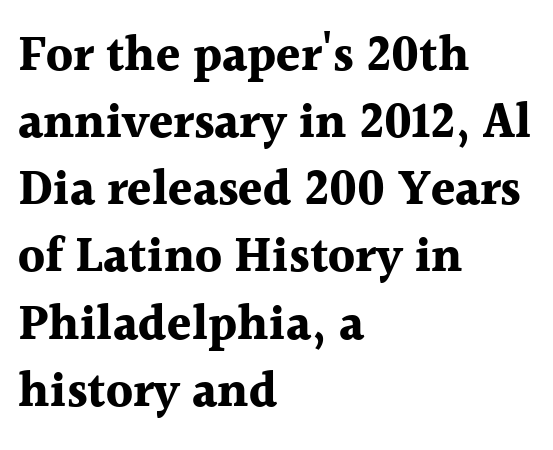
{"serif": "yes", "italic": "no", "bold": "yes", "weight": "bold", "width": "normal", "x_height": "medium", "monospaced": "no", "underline": "no", "align": "left", "line_spacing": "normal", "line_spacing_ratio": 1.37, "letter_spacing": "normal", "letter_spacing_em": 0.0, "glyph_px": 49}
